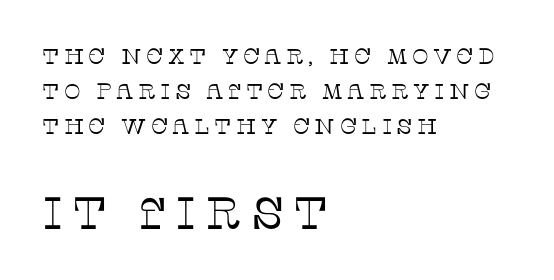
Q: Is the text bold? A: No.
Q: Is the text italic (slanted)? A: No, it is upright.
Q: Is the typeface a serif or a sans-serif typeface? A: Serif.
Q: Is the text underlined? A: No.
Q: How is the paragraph aligned? A: Left-aligned.
Q: Is the spacing between letters normal or unusually wide? A: Unusually wide.
Q: Is the spacing between lines tight, normal or loose? A: Normal.
Q: Which block of text is set in a larger size, the first (top) or the second (bottom)? A: The second (bottom) one.
Q: Width (condensed, normal, or wide)? A: Normal.
Q: Stroke contrast? A: Low.
Q: x-height? A: Large.
Q: Monospaced? A: No.
